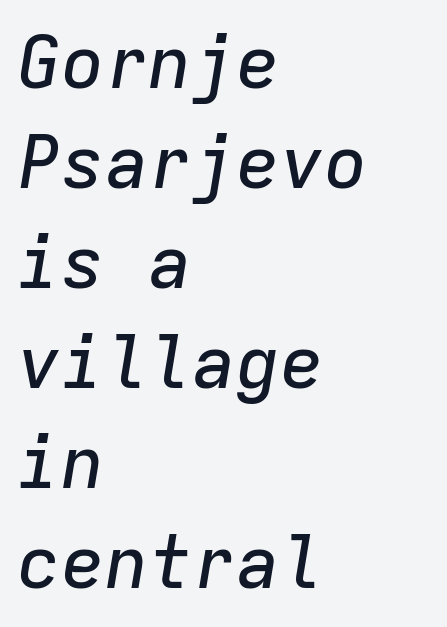
The image shows 73 px text type, italic (leaning right), monospaced; set left-aligned, normal line spacing (1.37x), normal letter spacing, not underlined; low stroke contrast and a medium x-height.
